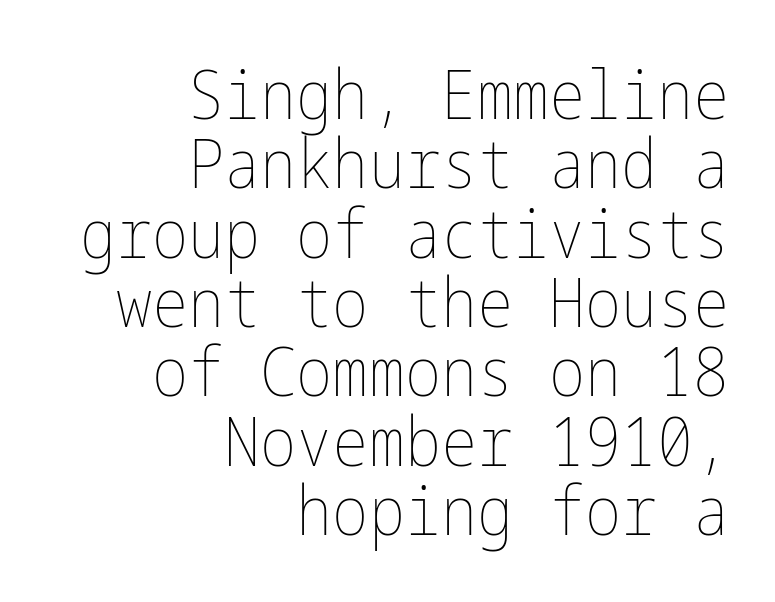
{"italic": "no", "bold": "no", "weight": "thin", "width": "condensed", "stroke_contrast": "low", "x_height": "medium", "underline": "no", "align": "right", "line_spacing": "tight", "line_spacing_ratio": 1.02, "letter_spacing": "normal", "letter_spacing_em": 0.0, "glyph_px": 68}
